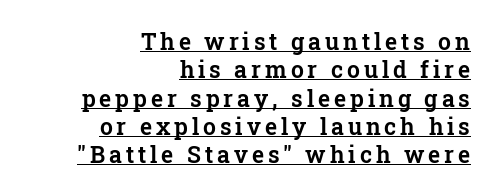
{"italic": "no", "underline": "yes", "align": "right", "line_spacing_ratio": 1.23, "glyph_px": 23}
